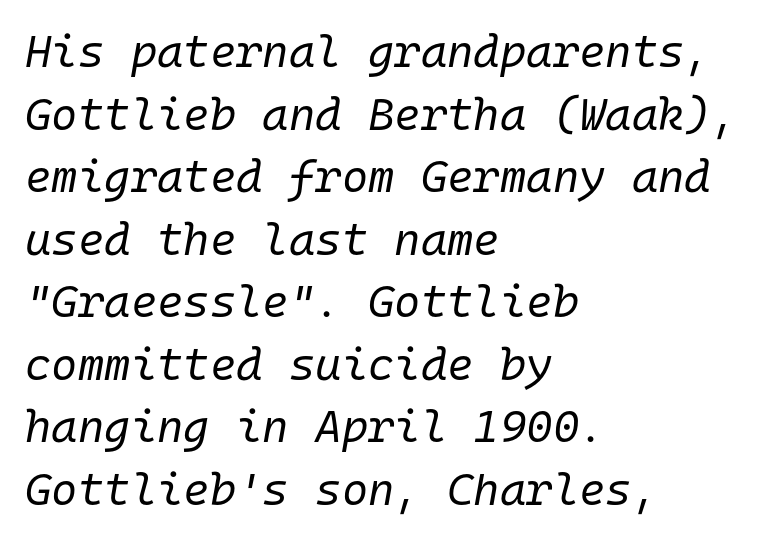
The image shows 45 px regular-weight type, italic (leaning right), monospaced; set left-aligned, normal line spacing (1.39x), normal letter spacing, not underlined; low stroke contrast and a medium x-height.
